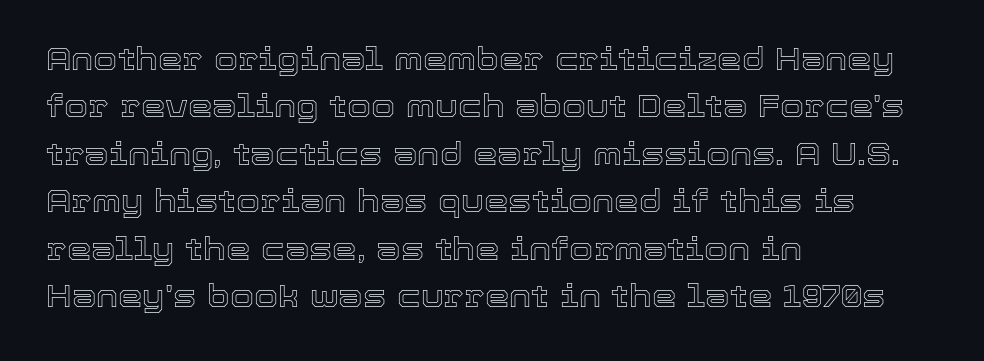
Q: Is the text italic (slanted)? A: No, it is upright.
Q: Is the text underlined? A: No.
Q: How is the paragraph aligned? A: Left-aligned.
Q: Is the spacing between letters normal or unusually wide? A: Normal.
Q: Is the spacing between lines tight, normal or loose? A: Normal.
Q: Width (condensed, normal, or wide)? A: Normal.
Q: x-height? A: Medium.
Q: Monospaced? A: No.
